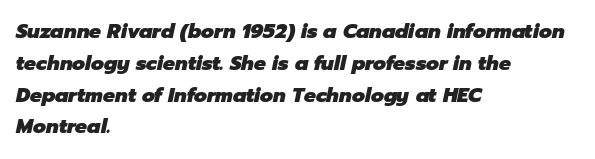
{"italic": "yes", "lean": "right", "slant_degrees": 12, "bold": "yes", "underline": "no", "align": "left", "line_spacing": "normal", "line_spacing_ratio": 1.59, "letter_spacing": "normal", "letter_spacing_em": 0.0, "glyph_px": 20}
